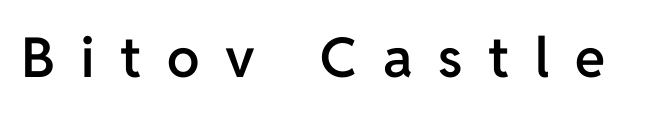
Q: Is the text bold? A: Semi-bold.
Q: Is the text italic (slanted)? A: No, it is upright.
Q: Is the typeface a serif or a sans-serif typeface? A: Sans-serif.
Q: Is the text underlined? A: No.
Q: Is the spacing between letters normal or unusually wide? A: Unusually wide.
Q: Width (condensed, normal, or wide)? A: Normal.
Q: Stroke contrast? A: Low.
Q: x-height? A: Medium.
Q: Monospaced? A: No.
